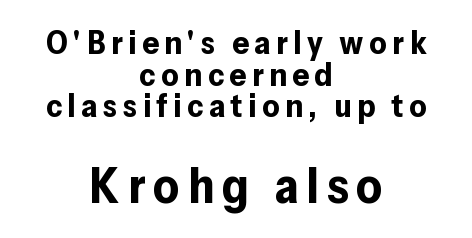
Q: Is the text bold? A: Yes.
Q: Is the text italic (slanted)? A: No, it is upright.
Q: Is the typeface a serif or a sans-serif typeface? A: Sans-serif.
Q: Is the text underlined? A: No.
Q: How is the paragraph aligned? A: Centered.
Q: Is the spacing between lines tight, normal or loose? A: Tight.
Q: Which block of text is set in a larger size, the first (top) or the second (bottom)? A: The second (bottom) one.
Q: Width (condensed, normal, or wide)? A: Normal.
Q: Stroke contrast? A: Low.
Q: x-height? A: Medium.
Q: Monospaced? A: No.
